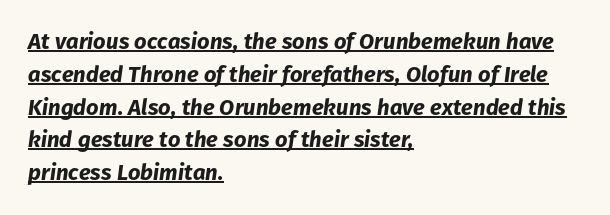
A classic flush-left, rag-right setting is used for this passage. The passage shown leans; its letterforms are oblique. Whoever set this chose a conventional vertical rhythm. Does extra space separate the letters? No, they use regular spacing. The glyphs have the mass of a bold cut.
